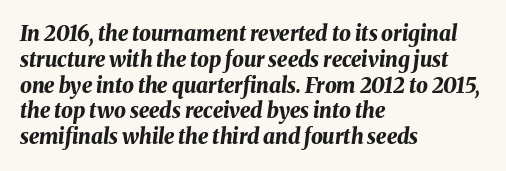
On the weight axis this lands at bold, roughly 700. The tracking reads as untouched default to a designer's eye. It's the slanting kind of type. Line starts are locked; line ends wander. No word sits above an underline.
